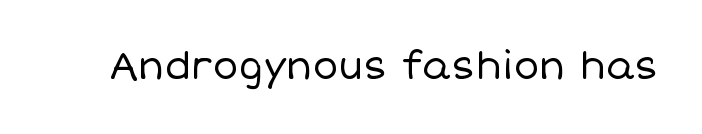
Q: Is the text bold? A: No.
Q: Is the text italic (slanted)? A: No, it is upright.
Q: Is the text underlined? A: No.
Q: Is the spacing between letters normal or unusually wide? A: Normal.
Q: Width (condensed, normal, or wide)? A: Normal.
Q: Stroke contrast? A: Low.
Q: x-height? A: Large.
Q: Monospaced? A: No.
